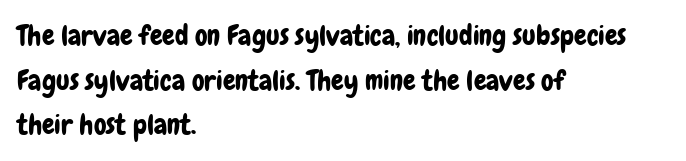
{"serif": "no", "italic": "no", "width": "condensed", "stroke_contrast": "low", "x_height": "medium", "monospaced": "no", "underline": "no", "align": "left", "line_spacing": "normal", "line_spacing_ratio": 1.59, "letter_spacing": "normal", "letter_spacing_em": 0.0, "glyph_px": 28}
